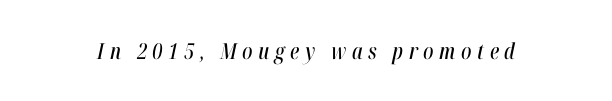
The image shows 22 px text type, italic (leaning right); set unusually wide letter spacing (+0.25 em), not underlined.
